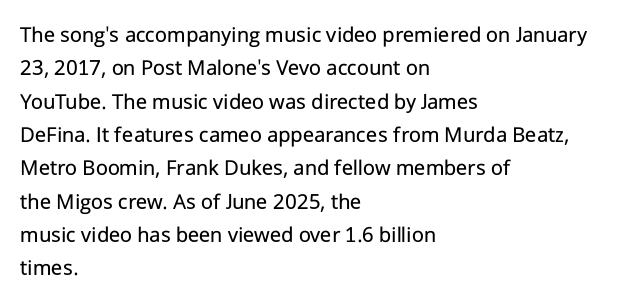
Q: Is the text bold? A: No.
Q: Is the text italic (slanted)? A: No, it is upright.
Q: Is the text underlined? A: No.
Q: How is the paragraph aligned? A: Left-aligned.
Q: Is the spacing between letters normal or unusually wide? A: Normal.
Q: Is the spacing between lines tight, normal or loose? A: Normal.
